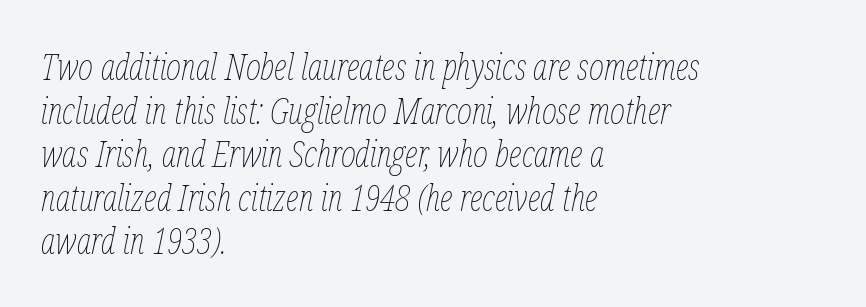
A student would call this left alignment; a typographer would say flush left, rag right. On a weight scale, this lands at 450 or below. Nobody touched the tracking dial on this one. These lines are rendered in a variable-pitch font. Descenders hang freely into open space. There's an unmistakable incline to the writing here.
